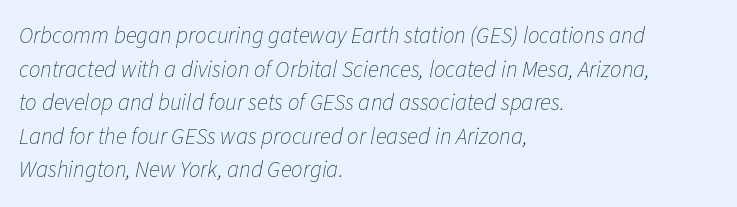
Between one letter and the next there's only the usual sliver of space. Regarding leading, the lines here are spaced in the standard way. Lines of text with bare space underneath. The specimen reads as italic at a glance.
